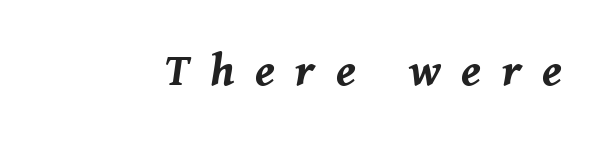
{"italic": "yes", "lean": "right", "slant_degrees": 8, "bold": "yes", "weight": "bold", "width": "normal", "stroke_contrast": "medium", "x_height": "medium", "monospaced": "no", "underline": "no", "letter_spacing": "wide", "letter_spacing_em": 0.45, "glyph_px": 46}
